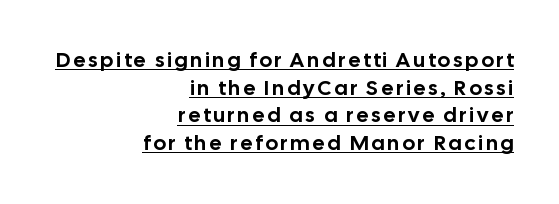
Q: Is the text italic (slanted)? A: No, it is upright.
Q: Is the text underlined? A: Yes.
Q: How is the paragraph aligned? A: Right-aligned.
Q: Is the spacing between lines tight, normal or loose? A: Normal.
